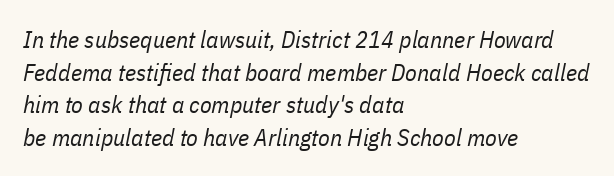
The image shows 24 px text type, italic (leaning right); set left-aligned, normal line spacing (1.36x), normal letter spacing, not underlined.
